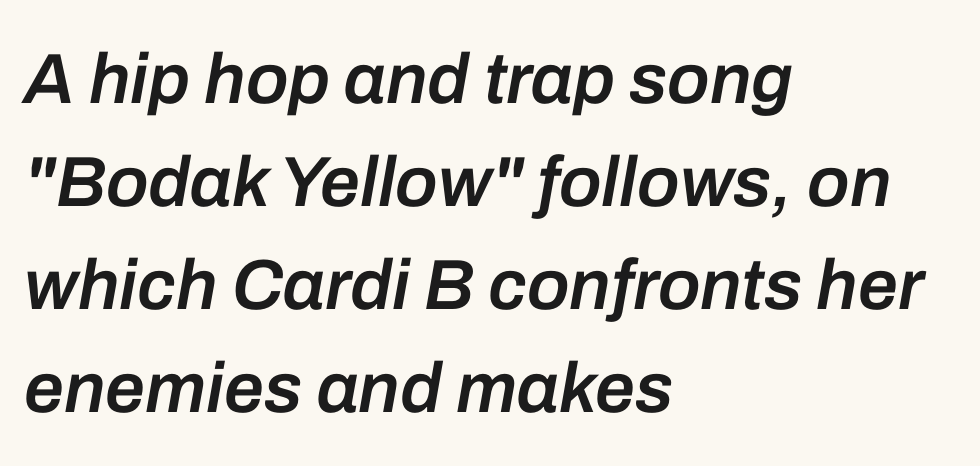
The image shows 71 px semibold type, italic (leaning right); set left-aligned, normal line spacing (1.45x), normal letter spacing, not underlined; low stroke contrast and a medium x-height.
